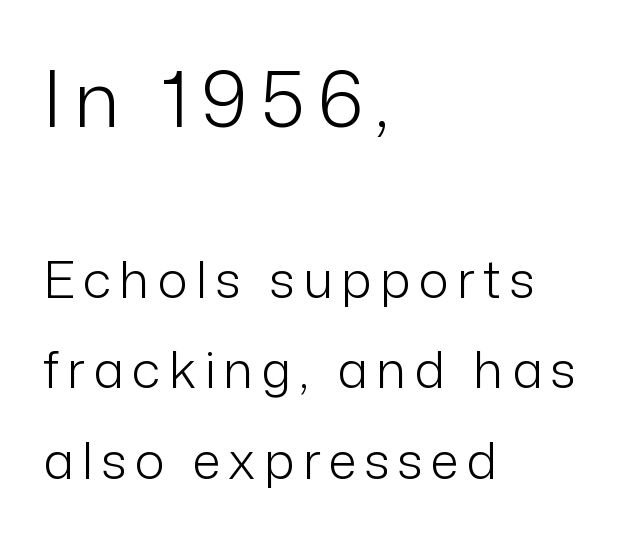
The ragged edge is on the right, which tells us the setting is flush left. Varying glyph widths throughout — classic text-font behaviour. Stroke terminals: plain, sans-serif. The zone under the glyphs is completely vacant. Notice how the stems are strictly vertical — no italics here.
